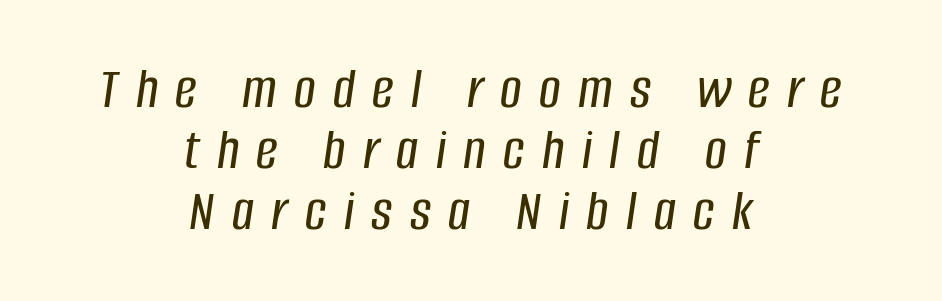
The image shows 60 px condensed type, italic (leaning right); set centered, tight line spacing (1.02x), unusually wide letter spacing (+0.29 em), not underlined; low stroke contrast and a large x-height.
